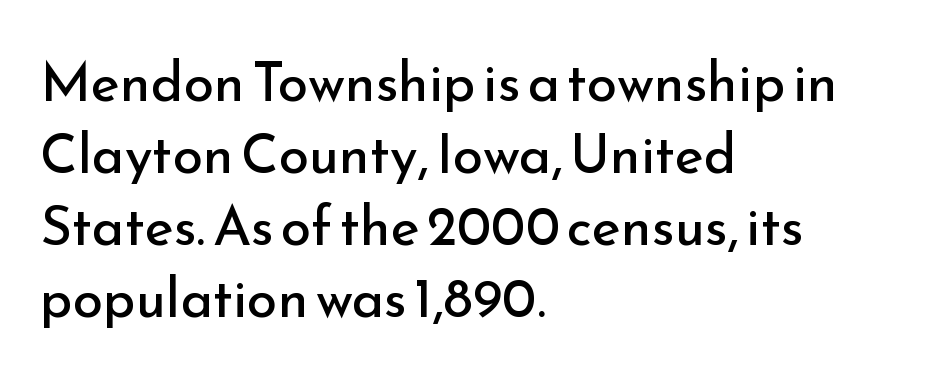
{"serif": "no", "italic": "no", "bold": "no", "weight": "regular", "width": "normal", "stroke_contrast": "low", "x_height": "small", "monospaced": "no", "underline": "no", "align": "left", "line_spacing": "normal", "line_spacing_ratio": 1.31, "letter_spacing": "normal", "letter_spacing_em": 0.0, "glyph_px": 55}
